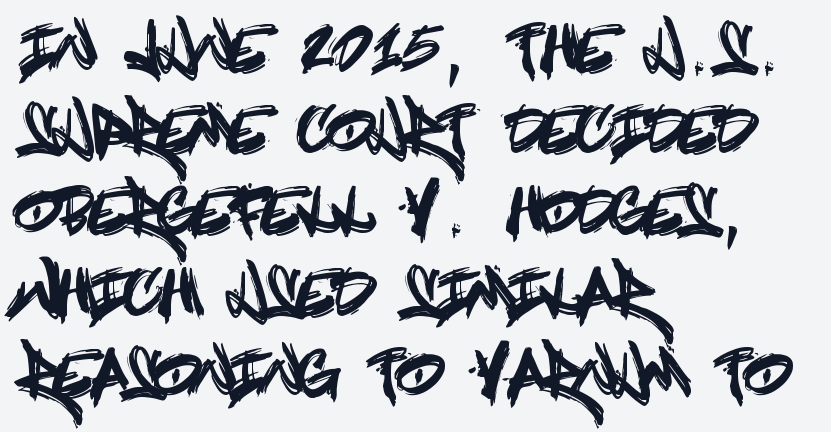
The image shows 62 px condensed sans-serif type; set left-aligned, normal line spacing (1.31x), normal letter spacing, not underlined; a large x-height.
